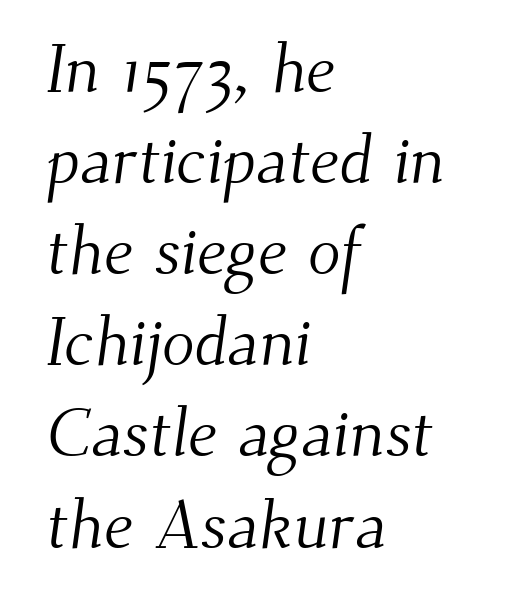
{"serif": "yes", "bold": "no", "weight": "light", "width": "normal", "stroke_contrast": "medium", "x_height": "small", "monospaced": "no", "underline": "no", "align": "left", "line_spacing": "normal", "line_spacing_ratio": 1.34, "letter_spacing": "normal", "letter_spacing_em": 0.0, "glyph_px": 68}
